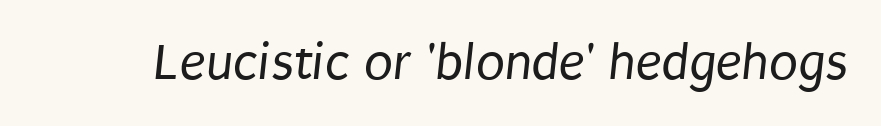
The image shows 53 px regular-weight, condensed sans-serif type; set normal letter spacing, not underlined; low stroke contrast and a large x-height.
